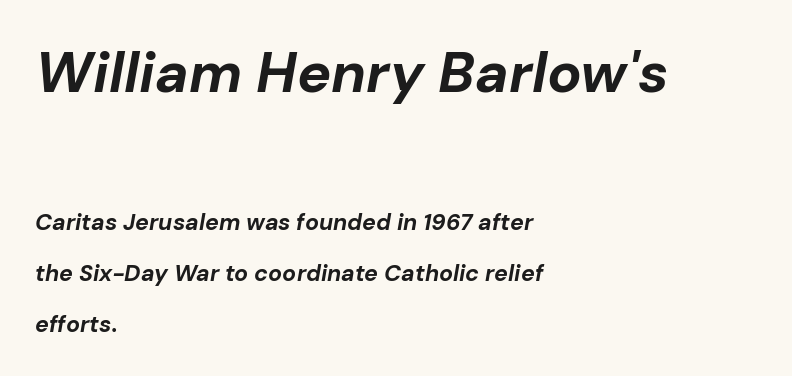
The image shows 57 px bold type, italic (leaning right); set left-aligned, loose line spacing (2.22x), normal letter spacing, not underlined; the first (top) block is 2.48x larger; low stroke contrast and a medium x-height.
